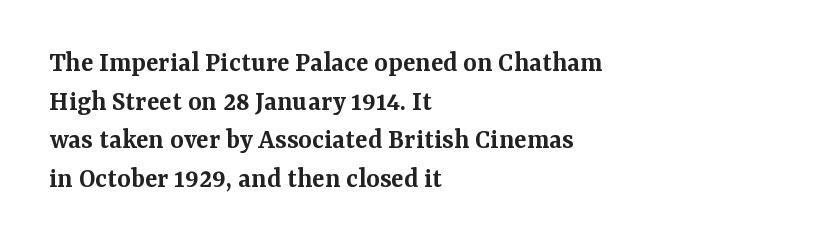
{"serif": "yes", "italic": "no", "bold": "semi", "weight": "semibold", "width": "normal", "stroke_contrast": "medium", "x_height": "medium", "monospaced": "no", "underline": "no", "align": "left", "line_spacing": "normal", "line_spacing_ratio": 1.33, "letter_spacing": "normal", "letter_spacing_em": 0.0, "glyph_px": 29}
